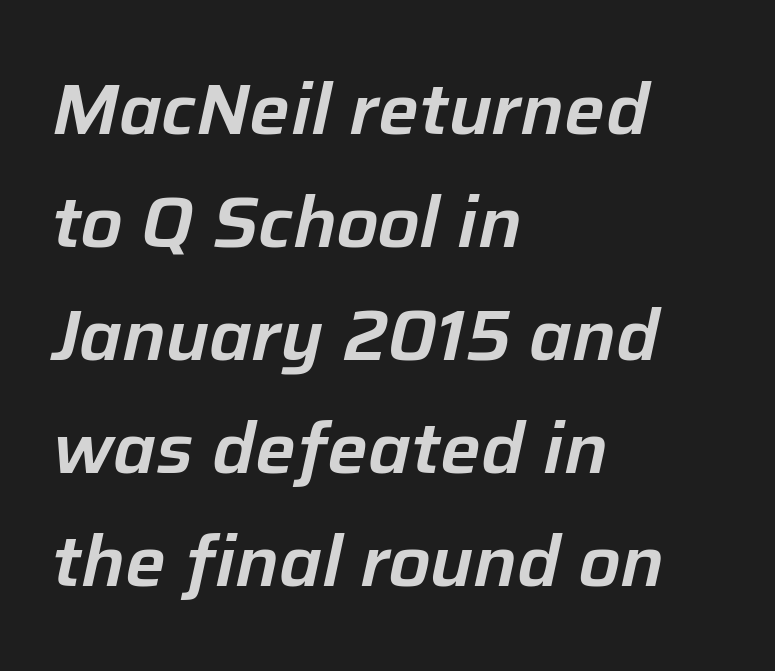
The image shows 72 px text type, italic (leaning right); set left-aligned, normal line spacing (1.57x), normal letter spacing, not underlined; low stroke contrast and a medium x-height.
